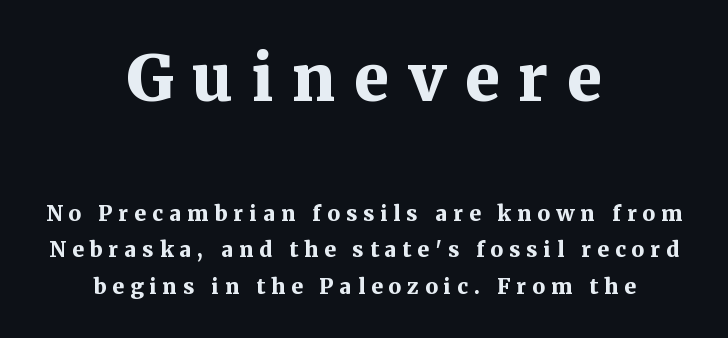
Q: Is the text bold? A: Yes.
Q: Is the text italic (slanted)? A: No, it is upright.
Q: Is the typeface a serif or a sans-serif typeface? A: Serif.
Q: Is the text underlined? A: No.
Q: How is the paragraph aligned? A: Centered.
Q: Is the spacing between letters normal or unusually wide? A: Unusually wide.
Q: Which block of text is set in a larger size, the first (top) or the second (bottom)? A: The first (top) one.
Q: Width (condensed, normal, or wide)? A: Normal.
Q: Stroke contrast? A: Medium.
Q: x-height? A: Medium.
Q: Monospaced? A: No.
